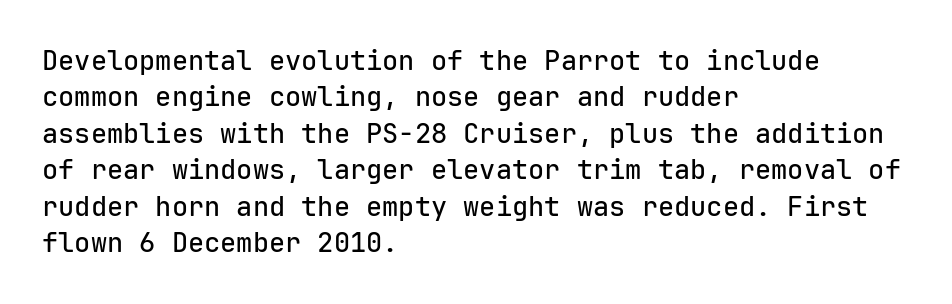
Q: Is the text italic (slanted)? A: No, it is upright.
Q: Is the text underlined? A: No.
Q: How is the paragraph aligned? A: Left-aligned.
Q: Is the spacing between letters normal or unusually wide? A: Normal.
Q: Is the spacing between lines tight, normal or loose? A: Normal.
